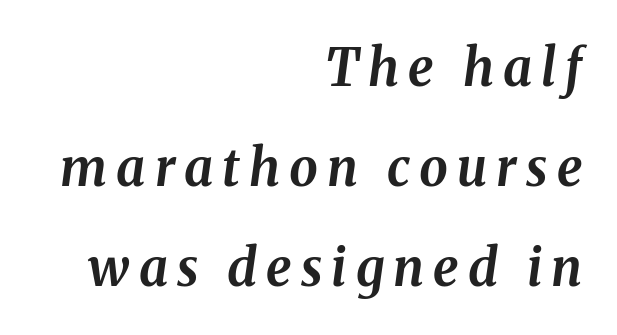
The image shows 51 px bold type, italic (leaning right); set right-aligned, loose line spacing (1.96x), not underlined; medium stroke contrast and a medium x-height.
